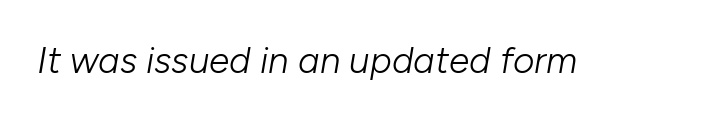
Q: Is the text bold? A: No.
Q: Is the text italic (slanted)? A: Yes, it leans right by about 10 degrees.
Q: Is the text underlined? A: No.
Q: Is the spacing between letters normal or unusually wide? A: Normal.
Q: Width (condensed, normal, or wide)? A: Normal.
Q: Stroke contrast? A: Low.
Q: x-height? A: Medium.
Q: Monospaced? A: No.
